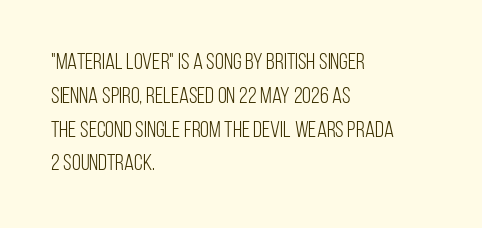
The image shows 23 px text type, upright; set left-aligned, normal line spacing (1.47x), normal letter spacing, not underlined.
